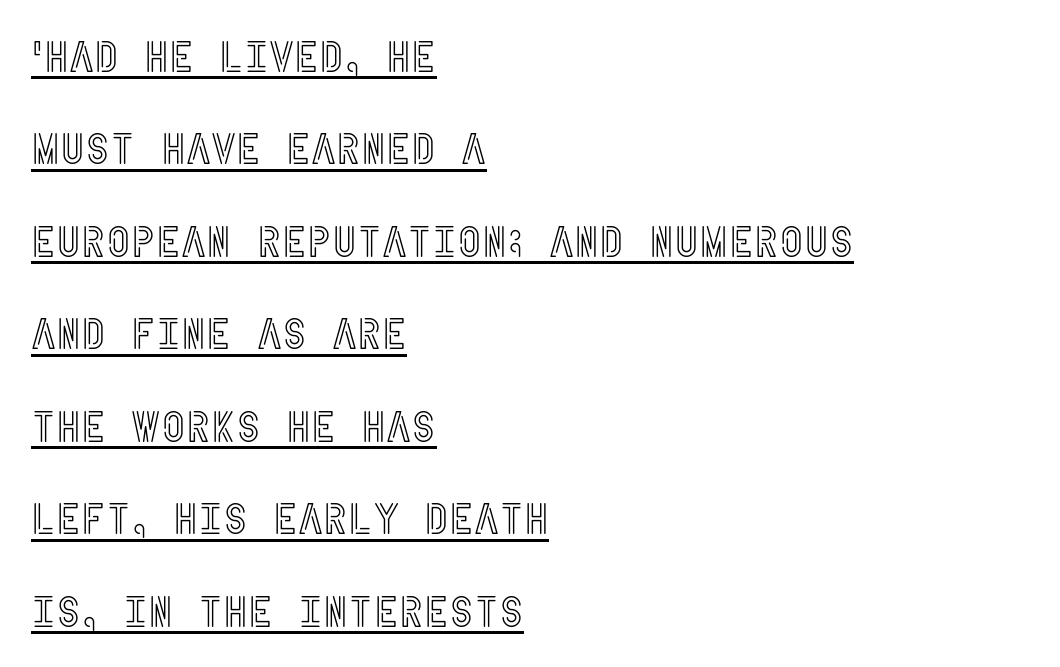
{"italic": "no", "width": "condensed", "x_height": "large", "underline": "yes", "align": "left", "line_spacing": "loose", "line_spacing_ratio": 2.15, "letter_spacing": "normal", "letter_spacing_em": 0.0, "glyph_px": 43}
